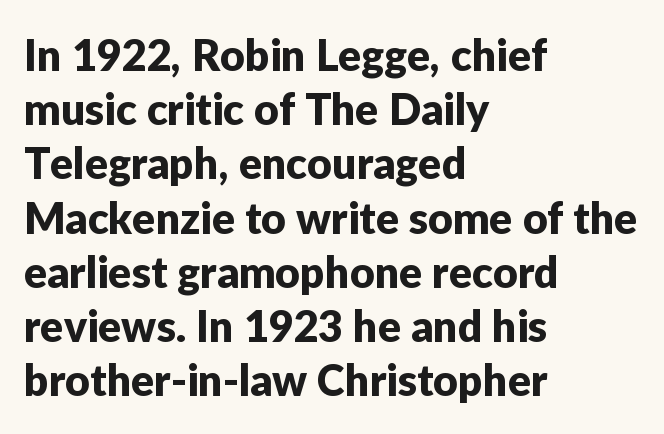
Q: Is the text italic (slanted)? A: No, it is upright.
Q: Is the typeface a serif or a sans-serif typeface? A: Sans-serif.
Q: Is the text underlined? A: No.
Q: How is the paragraph aligned? A: Left-aligned.
Q: Is the spacing between letters normal or unusually wide? A: Normal.
Q: Is the spacing between lines tight, normal or loose? A: Normal.
Q: Width (condensed, normal, or wide)? A: Normal.
Q: Stroke contrast? A: Low.
Q: x-height? A: Medium.
Q: Monospaced? A: No.
